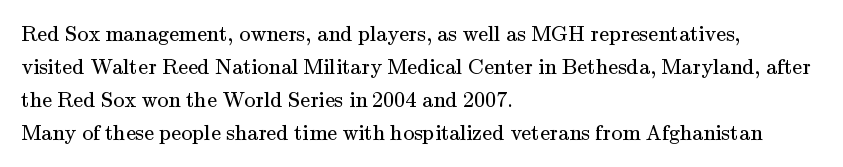
In terms of leading, this rendering sits right in the middle. Quick note: not italic, upright. Stems here are at most as thick as an everyday book face. Letter spacing: default.
